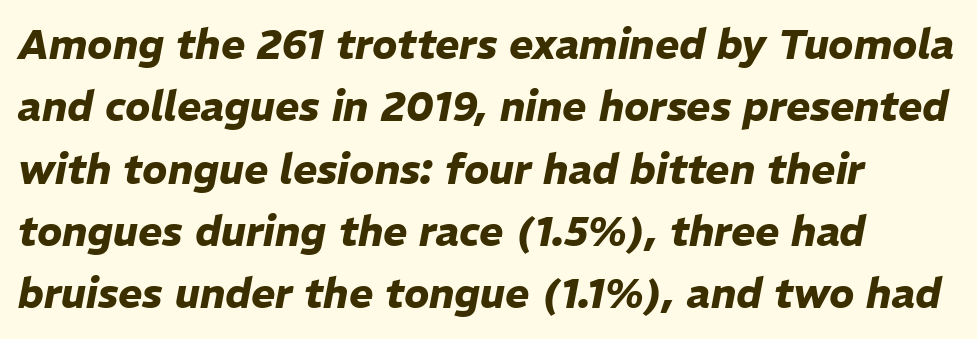
Q: Is the text bold? A: Yes.
Q: Is the text italic (slanted)? A: Yes, it leans right by about 11 degrees.
Q: Is the text underlined? A: No.
Q: How is the paragraph aligned? A: Left-aligned.
Q: Is the spacing between letters normal or unusually wide? A: Normal.
Q: Is the spacing between lines tight, normal or loose? A: Normal.
Q: Width (condensed, normal, or wide)? A: Normal.
Q: Stroke contrast? A: Low.
Q: x-height? A: Medium.
Q: Monospaced? A: No.
